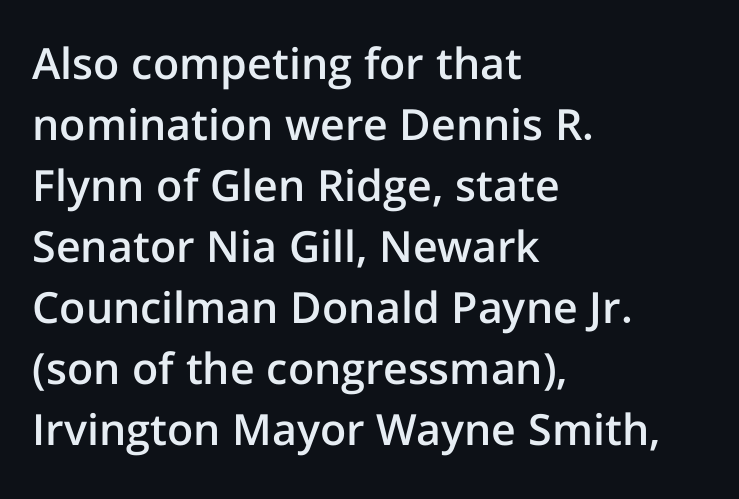
The image shows 43 px semibold sans-serif type, upright; set left-aligned, normal line spacing (1.42x), normal letter spacing, not underlined; low stroke contrast and a medium x-height.
